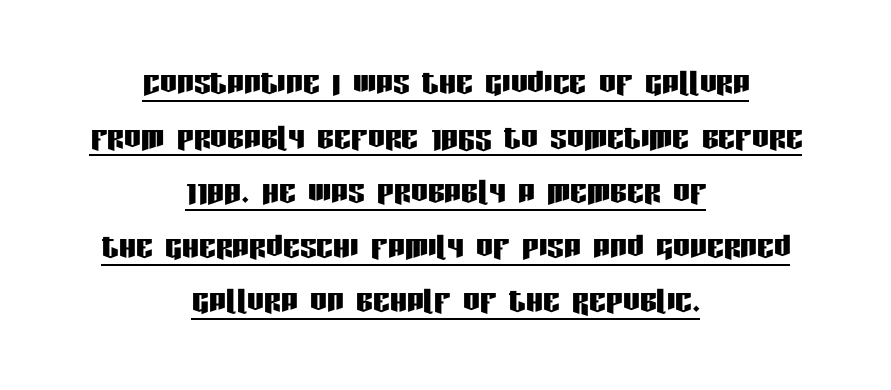
Q: Is the text italic (slanted)? A: No, it is upright.
Q: Is the typeface a serif or a sans-serif typeface? A: Sans-serif.
Q: Is the text underlined? A: Yes.
Q: How is the paragraph aligned? A: Centered.
Q: Is the spacing between letters normal or unusually wide? A: Normal.
Q: Is the spacing between lines tight, normal or loose? A: Normal.
Q: Width (condensed, normal, or wide)? A: Condensed.
Q: Stroke contrast? A: Low.
Q: x-height? A: Large.
Q: Monospaced? A: No.
